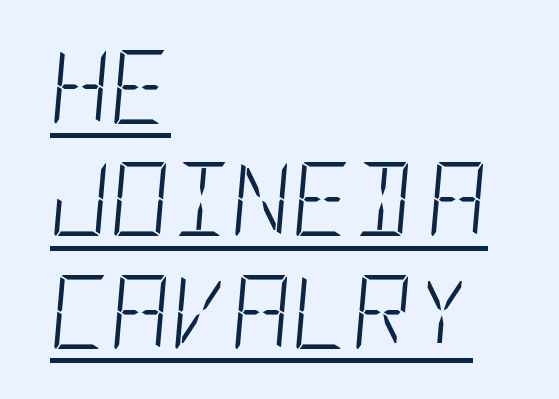
{"italic": "yes", "lean": "right", "slant_degrees": 5, "bold": "no", "weight": "light", "width": "condensed", "stroke_contrast": "low", "x_height": "large", "underline": "yes", "align": "left", "line_spacing": "normal", "line_spacing_ratio": 1.52, "letter_spacing": "normal", "letter_spacing_em": 0.0, "glyph_px": 74}
